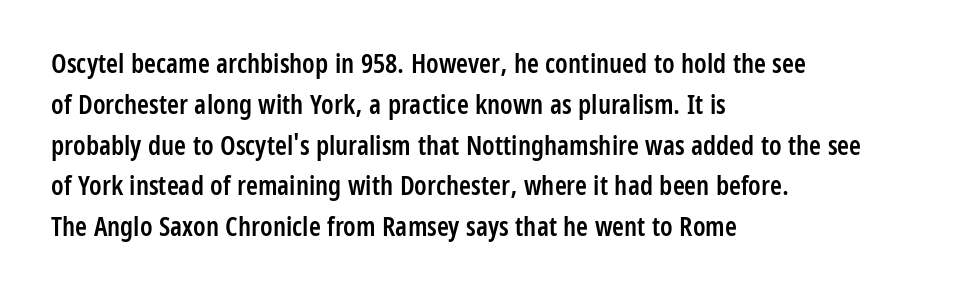
The image shows 27 px text type, upright; set left-aligned, normal line spacing (1.51x), normal letter spacing, not underlined.
